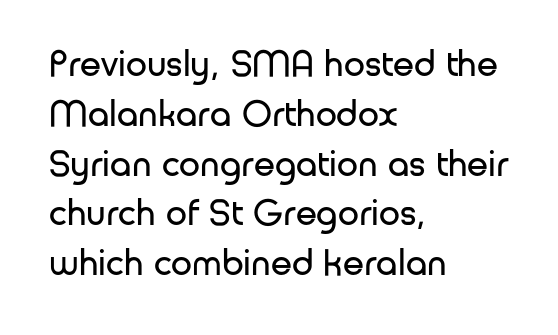
Anything drawn beneath the words? Only blank space. The letters look calm and open, with moderate or lighter stems. The face used here is proportionally spaced, like ordinary book or web type. Successive baselines arrive at the customary interval. The passage shown is typeset with a sans-serif family.
